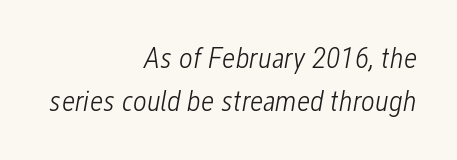
{"italic": "yes", "lean": "right", "slant_degrees": 12, "bold": "no", "weight": "light", "width": "condensed", "stroke_contrast": "low", "x_height": "medium", "monospaced": "no", "underline": "no", "align": "right", "line_spacing": "normal", "line_spacing_ratio": 1.45, "letter_spacing": "normal", "letter_spacing_em": 0.0, "glyph_px": 30}
